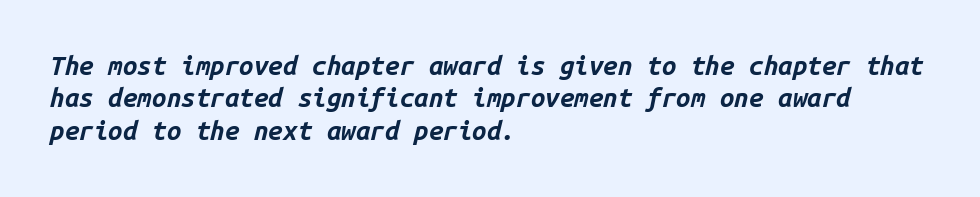
Q: Is the text bold? A: Yes.
Q: Is the text italic (slanted)? A: Yes, it leans right by about 14 degrees.
Q: Is the text underlined? A: No.
Q: How is the paragraph aligned? A: Left-aligned.
Q: Is the spacing between letters normal or unusually wide? A: Normal.
Q: Is the spacing between lines tight, normal or loose? A: Normal.
